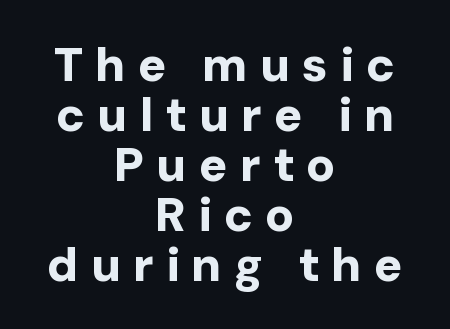
Think of a printed novel: that variable character pitch is what you see here. A typesetter would label this face a sans. Display-style spreading of the glyphs; the letterfit is very open. As a designer I'd log this as weight 700, bold. Only glyphs here, with clear space below each row. The rag falls on both sides of this text block equally.
